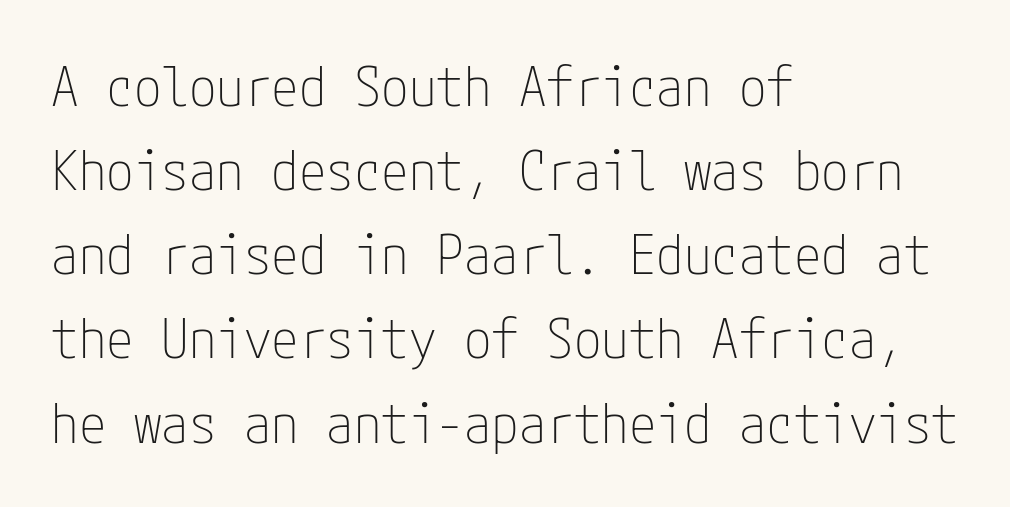
The image shows 55 px thin, condensed sans-serif type, upright; set left-aligned, normal line spacing (1.53x), normal letter spacing, not underlined; low stroke contrast and a medium x-height.
